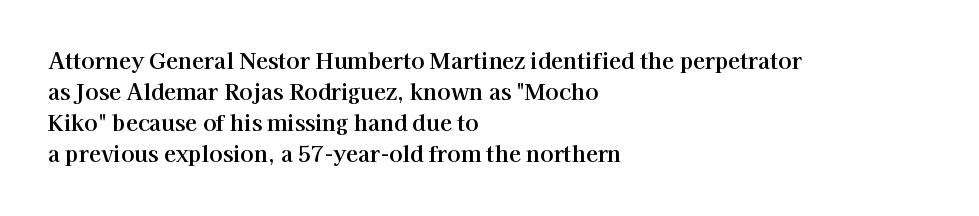
Q: Is the text italic (slanted)? A: No, it is upright.
Q: Is the text underlined? A: No.
Q: How is the paragraph aligned? A: Left-aligned.
Q: Is the spacing between letters normal or unusually wide? A: Normal.
Q: Is the spacing between lines tight, normal or loose? A: Normal.
